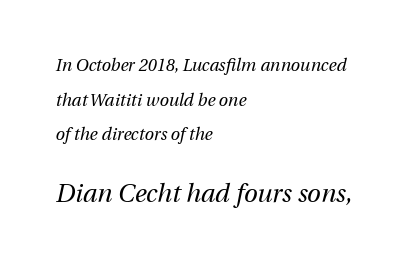
Q: Is the text bold? A: No.
Q: Is the text italic (slanted)? A: Yes, it leans right by about 12 degrees.
Q: Is the text underlined? A: No.
Q: How is the paragraph aligned? A: Left-aligned.
Q: Is the spacing between letters normal or unusually wide? A: Normal.
Q: Is the spacing between lines tight, normal or loose? A: Loose.
Q: Which block of text is set in a larger size, the first (top) or the second (bottom)? A: The second (bottom) one.
